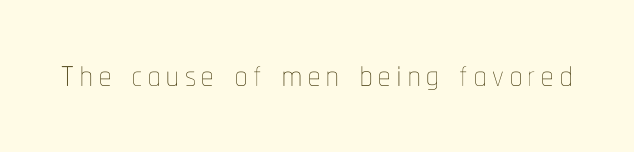
A typesetter would mark this as roman, not italic. The cut favours lightness, reaching ordinary text weight at its darkest. Think of a printed novel: that variable character pitch is what you see here. The area under the type is left untouched.
